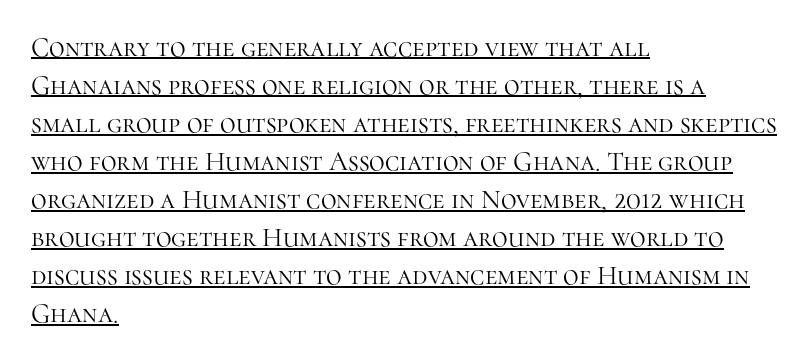
Q: Is the text bold? A: No.
Q: Is the text italic (slanted)? A: No, it is upright.
Q: Is the text underlined? A: Yes.
Q: How is the paragraph aligned? A: Left-aligned.
Q: Is the spacing between letters normal or unusually wide? A: Normal.
Q: Is the spacing between lines tight, normal or loose? A: Normal.
